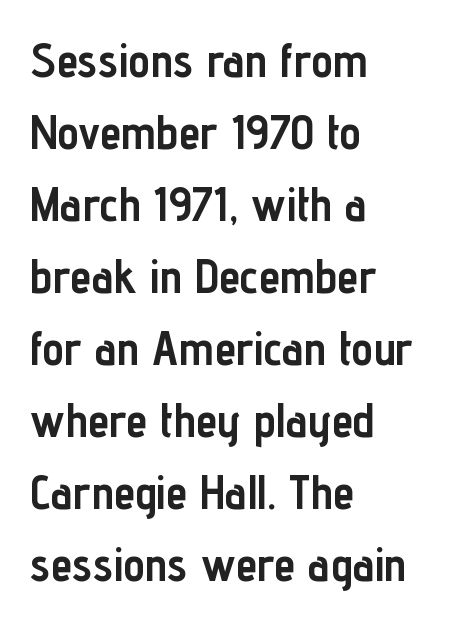
Tracking value appears to be zero — textbook default spacing. In terms of letterform style, serifs are entirely absent. Do the characters align in a grid? No, the font is proportional. Successive baselines arrive at the customary interval. The lettering stays uniformly vertical, giving the passage a roman look. Caption: multi-line text, flush left, ragged right.
